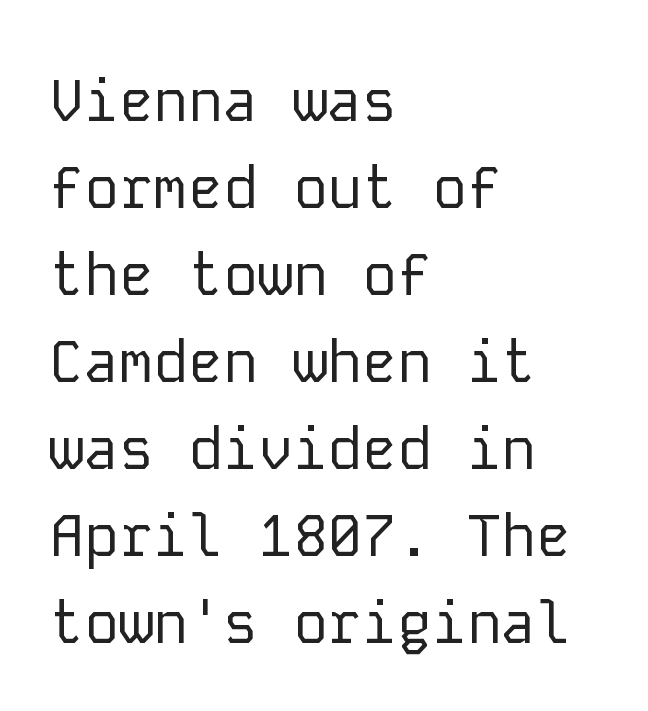
Q: Is the text bold? A: No.
Q: Is the text italic (slanted)? A: No, it is upright.
Q: Is the typeface a serif or a sans-serif typeface? A: Sans-serif.
Q: Is the text underlined? A: No.
Q: How is the paragraph aligned? A: Left-aligned.
Q: Is the spacing between letters normal or unusually wide? A: Normal.
Q: Is the spacing between lines tight, normal or loose? A: Normal.
Q: Width (condensed, normal, or wide)? A: Normal.
Q: Stroke contrast? A: Low.
Q: x-height? A: Medium.
Q: Monospaced? A: Yes.
